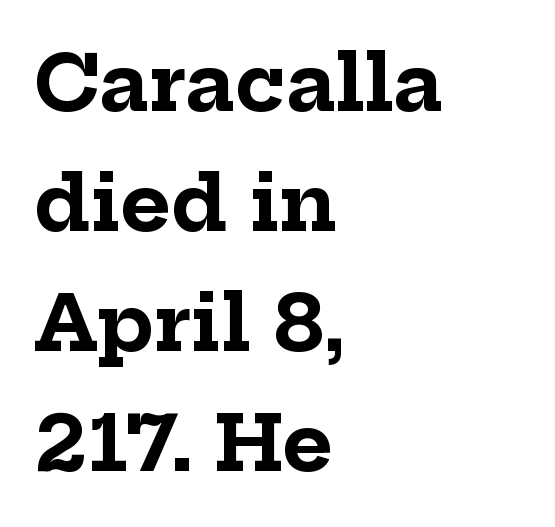
Q: Is the text bold? A: Yes.
Q: Is the text italic (slanted)? A: No, it is upright.
Q: Is the typeface a serif or a sans-serif typeface? A: Serif.
Q: Is the text underlined? A: No.
Q: How is the paragraph aligned? A: Left-aligned.
Q: Is the spacing between letters normal or unusually wide? A: Normal.
Q: Is the spacing between lines tight, normal or loose? A: Normal.
Q: Width (condensed, normal, or wide)? A: Normal.
Q: Stroke contrast? A: Low.
Q: x-height? A: Medium.
Q: Monospaced? A: No.
